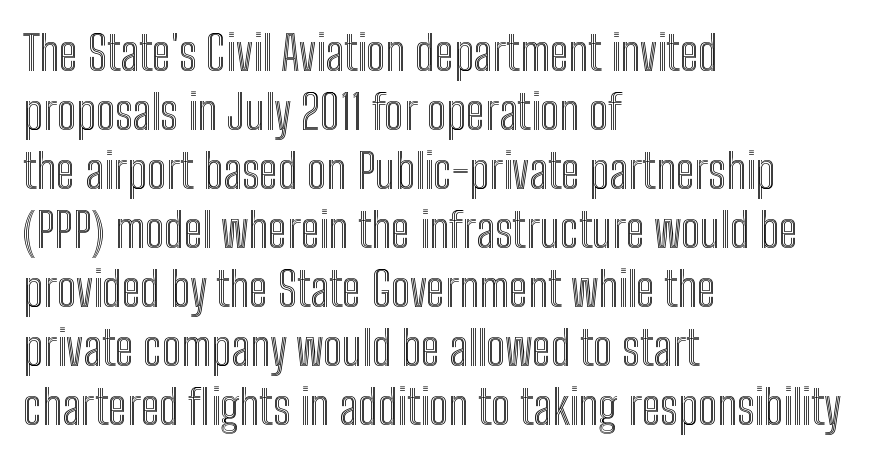
{"italic": "no", "width": "condensed", "x_height": "medium", "monospaced": "no", "underline": "no", "align": "left", "line_spacing_ratio": 1.23, "letter_spacing": "normal", "letter_spacing_em": 0.0, "glyph_px": 48}
